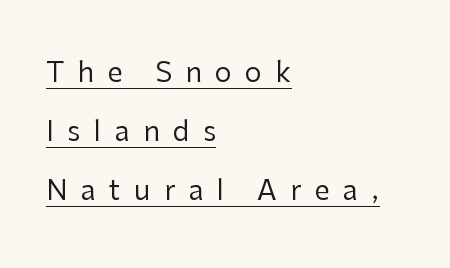
The image shows 27 px text type, upright; set left-aligned, loose line spacing (2.18x), unusually wide letter spacing (+0.5 em), underlined.
